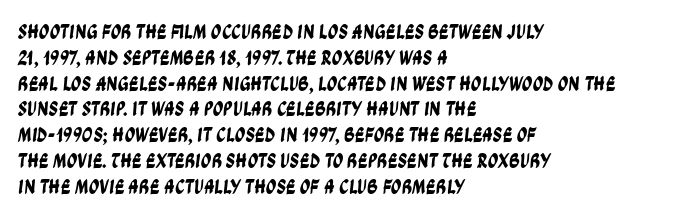
Q: Is the text underlined? A: No.
Q: How is the paragraph aligned? A: Left-aligned.
Q: Is the spacing between letters normal or unusually wide? A: Normal.
